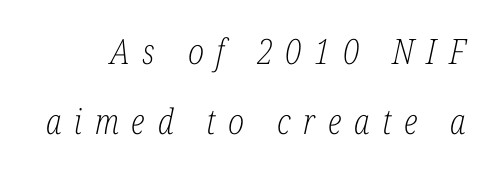
Q: Is the text bold? A: No.
Q: Is the text italic (slanted)? A: Yes, it leans right by about 12 degrees.
Q: Is the typeface a serif or a sans-serif typeface? A: Serif.
Q: Is the text underlined? A: No.
Q: Is the spacing between letters normal or unusually wide? A: Unusually wide.
Q: Is the spacing between lines tight, normal or loose? A: Loose.
Q: Width (condensed, normal, or wide)? A: Condensed.
Q: Stroke contrast? A: Low.
Q: x-height? A: Medium.
Q: Monospaced? A: No.
